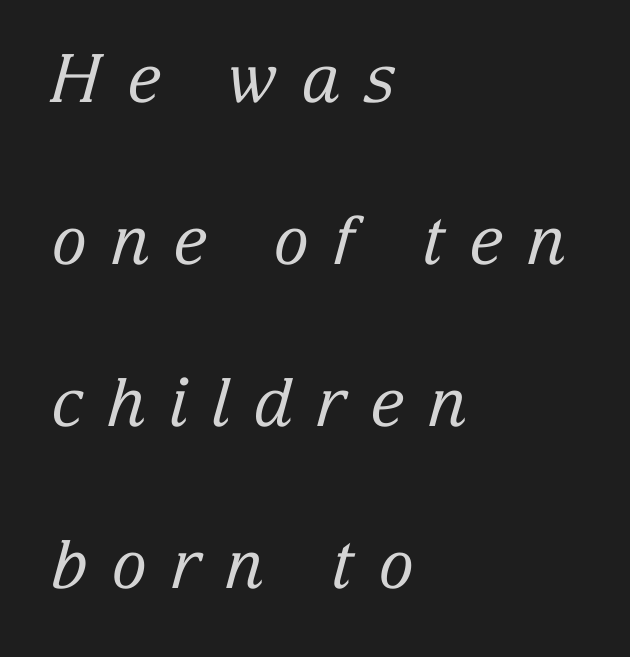
Is this a heavy cut? Hardly; it is regular or lighter. Is the letter spacing exaggerated? Yes — the characters are pushed far apart. The text block is weighted toward the left margin, trailing off unevenly rightward. The foot of each line stays bare and open.
